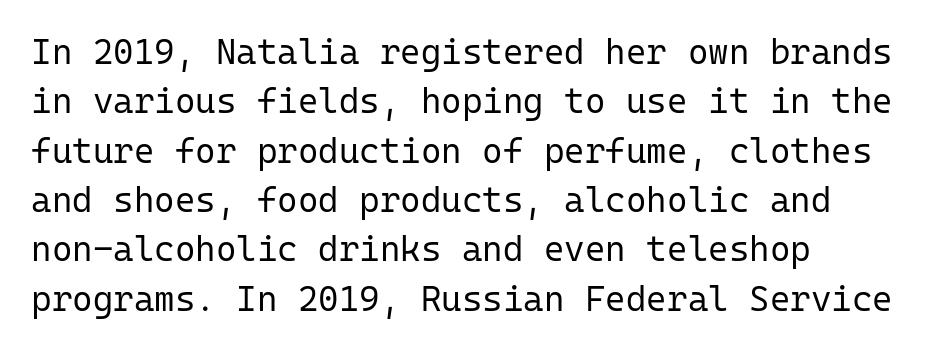
The image shows 35 px regular-weight sans-serif type, upright, monospaced; set left-aligned, normal line spacing (1.41x), normal letter spacing, not underlined; low stroke contrast and a medium x-height.
